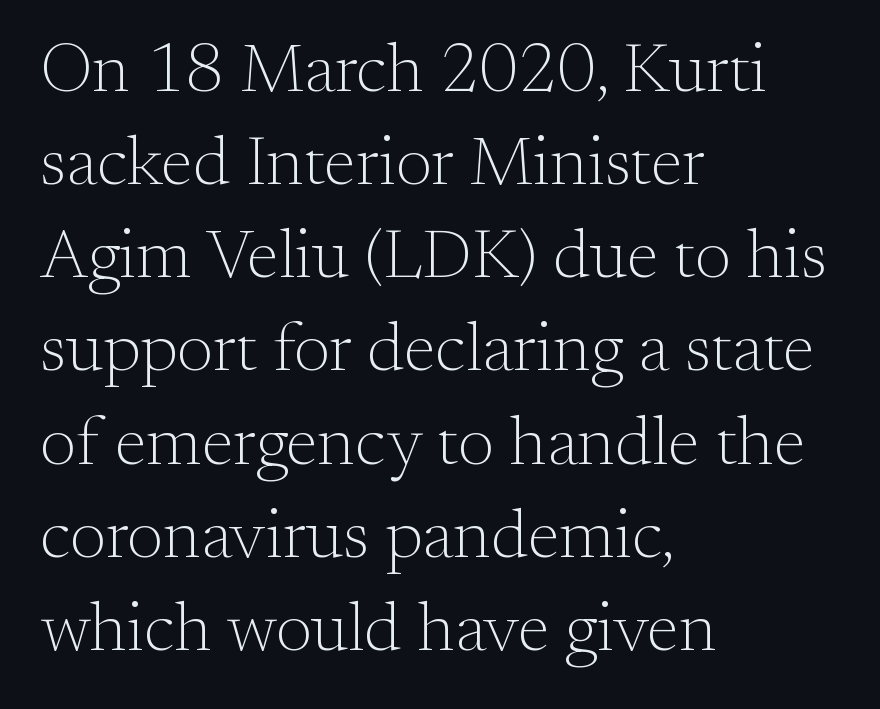
Honestly, there is no underline to notice here at all. The type is set solid horizontally, with unmodified tracking. A student would call this left alignment; a typographer would say flush left, rag right. Think standard paragraph weight, or any step lighter than that. A roman cut, with each character standing at attention. The space between consecutive lines is moderate.
